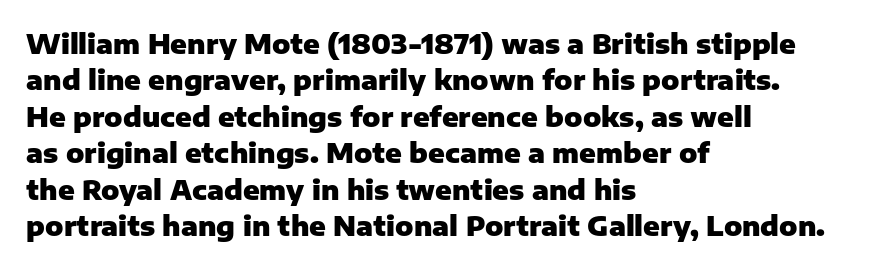
The image shows 27 px bold type, upright; set left-aligned, normal line spacing (1.35x), normal letter spacing, not underlined.
